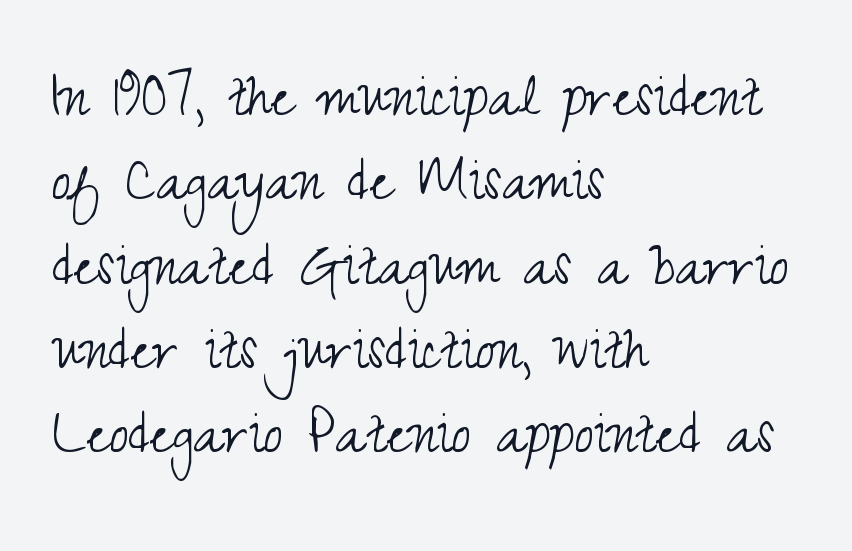
{"serif": "no", "italic": "no", "bold": "no", "weight": "light", "width": "condensed", "stroke_contrast": "medium", "x_height": "small", "monospaced": "no", "underline": "no", "align": "left", "line_spacing_ratio": 1.24, "letter_spacing": "normal", "letter_spacing_em": 0.0, "glyph_px": 68}
